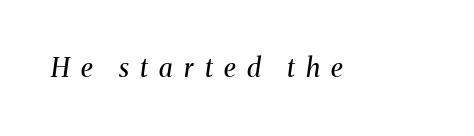
No letter is thick-stroked: the sample isn't bold. Notice how the stems are inclined rather than vertical — that's the hallmark of italics. Does extra space separate the letters? Yes, quite a lot of it. Anything drawn beneath the words? Only blank space.
